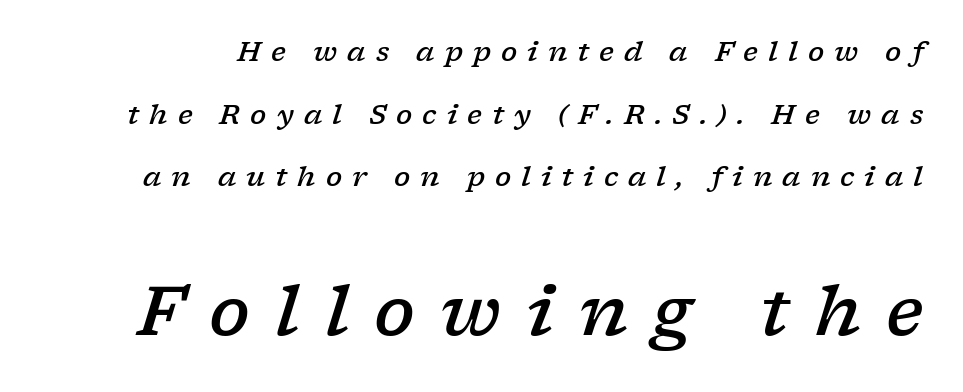
The string is rendered with underlining switched off. Regarding serifs, this sample has them. Rendered with sloped, italic letterforms. Students, observe: this is what heavily led, spacious text looks like. The more generous point size was reserved for the lower chunk. There is plenty of visible air inserted between adjacent glyphs.
